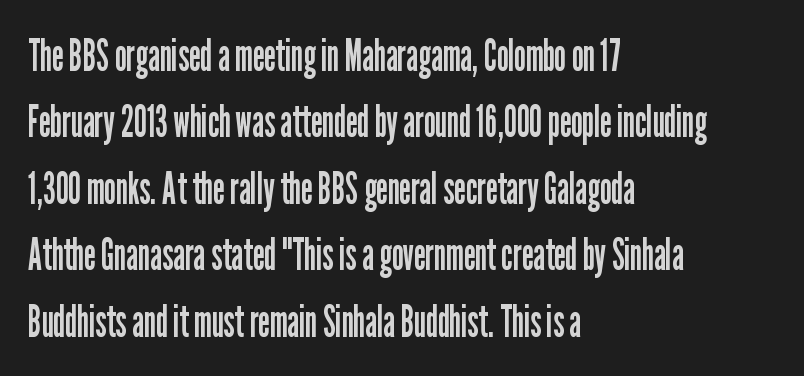
A bare baseline throughout the passage. Do the characters align in a grid? No, the font is proportional. This sample uses a sans-serif face. Italic? Not at all — the glyphs are vertical.
